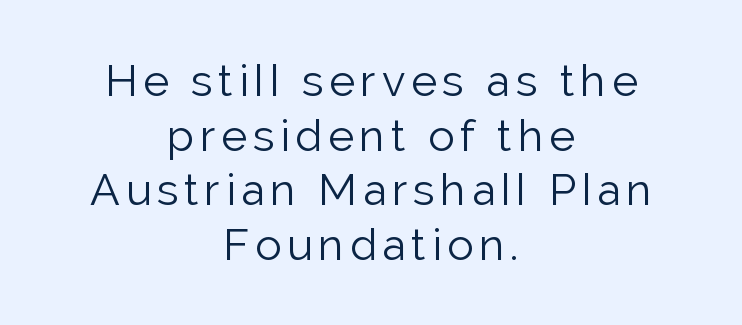
Q: Is the text bold? A: No.
Q: Is the text italic (slanted)? A: No, it is upright.
Q: Is the typeface a serif or a sans-serif typeface? A: Sans-serif.
Q: Is the text underlined? A: No.
Q: How is the paragraph aligned? A: Centered.
Q: Width (condensed, normal, or wide)? A: Normal.
Q: Stroke contrast? A: Low.
Q: x-height? A: Medium.
Q: Monospaced? A: No.
